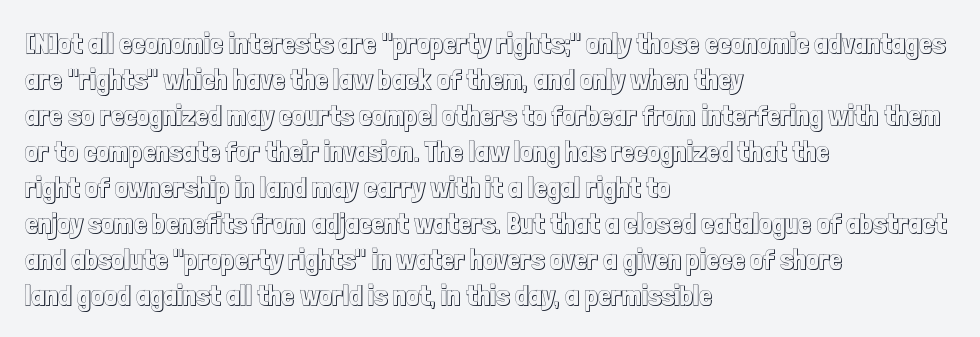
Teacher's note: observe the even left margin — that is flush-left alignment. Glyph-to-glyph distance matches everyday printed text. A typesetter would mark this as roman, not italic. Note the varied advance widths — an 'i' is clearly narrower than an 'm'. Beneath every word, the page is bare.
